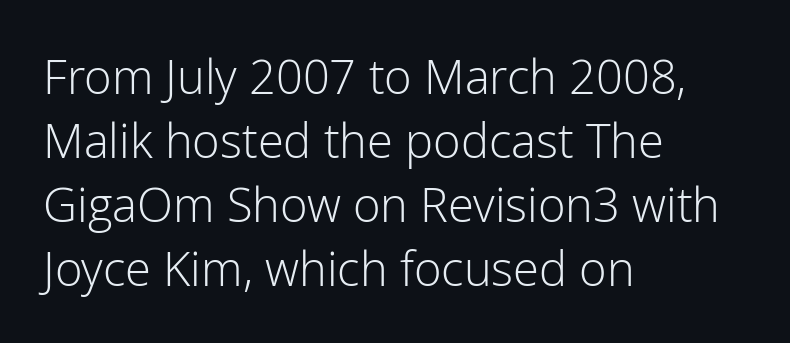
Q: Is the text bold? A: No.
Q: Is the text italic (slanted)? A: No, it is upright.
Q: Is the typeface a serif or a sans-serif typeface? A: Sans-serif.
Q: Is the text underlined? A: No.
Q: How is the paragraph aligned? A: Left-aligned.
Q: Is the spacing between letters normal or unusually wide? A: Normal.
Q: Is the spacing between lines tight, normal or loose? A: Normal.
Q: Width (condensed, normal, or wide)? A: Normal.
Q: Stroke contrast? A: Low.
Q: x-height? A: Medium.
Q: Monospaced? A: No.
